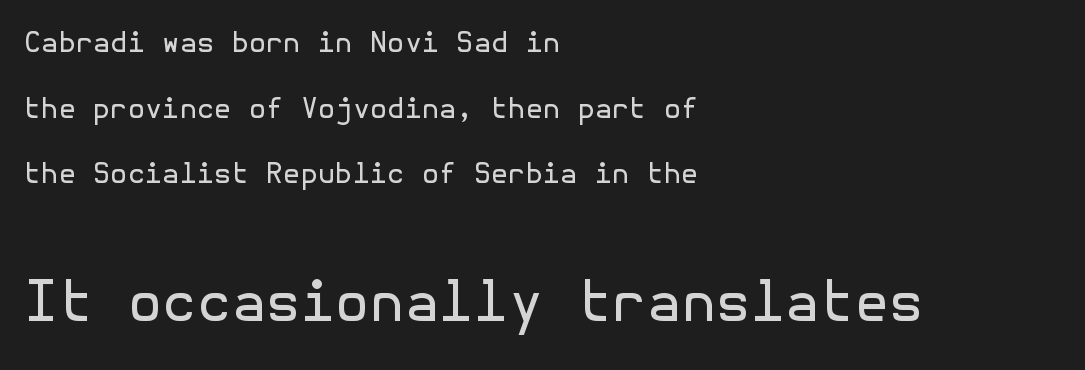
Q: Is the text bold? A: No.
Q: Is the text italic (slanted)? A: No, it is upright.
Q: Is the typeface a serif or a sans-serif typeface? A: Sans-serif.
Q: Is the text underlined? A: No.
Q: How is the paragraph aligned? A: Left-aligned.
Q: Is the spacing between letters normal or unusually wide? A: Normal.
Q: Is the spacing between lines tight, normal or loose? A: Loose.
Q: Which block of text is set in a larger size, the first (top) or the second (bottom)? A: The second (bottom) one.
Q: Width (condensed, normal, or wide)? A: Normal.
Q: x-height? A: Medium.
